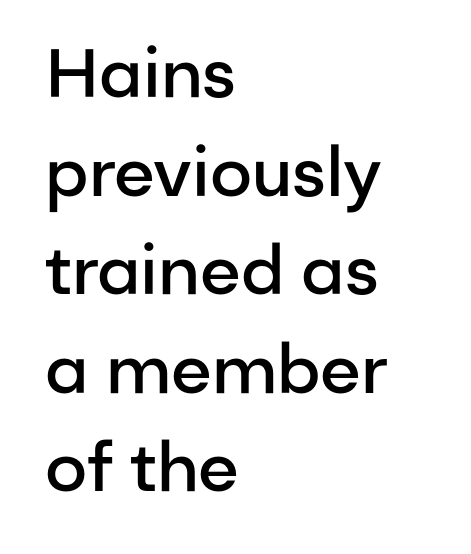
The image shows 68 px semibold sans-serif type, upright; set left-aligned, normal line spacing (1.45x), normal letter spacing, not underlined; low stroke contrast and a medium x-height.
